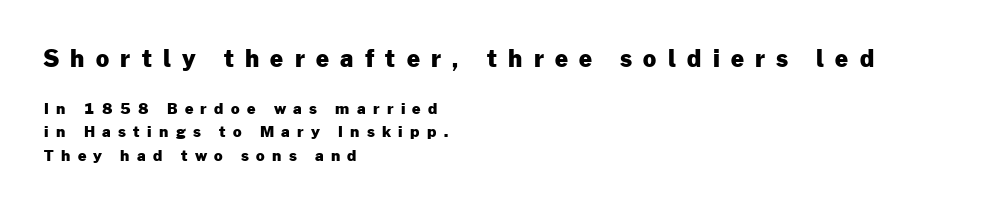
The strokes are fattened all the way to bold. Has an underline been added? It has not. Layout note: lines flush left. Summary of vertical rhythm: regular, with standard interline spacing. Quick note: not italic, upright. Block one is the big one; block two sits smaller underneath.
